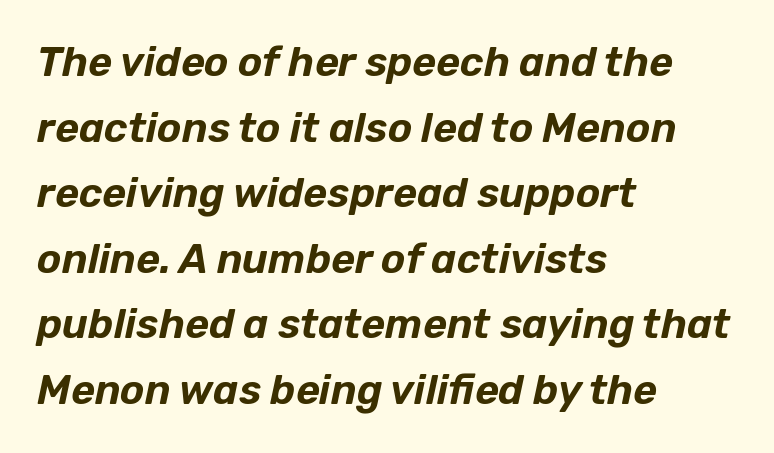
In terms of leading, this rendering sits right in the middle. The horizontal fit of the characters is conventional and even. Each letter keeps its own natural width here, so spacing adapts to shape. The font's italic variant was chosen for this text. Horizontally, the lines are justified to the leading edge only.
